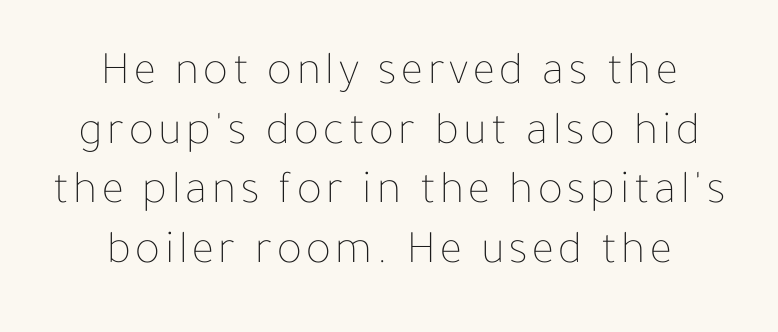
Tall strokes in this sample are plumb rather than angled. Descenders hang freely into open space. Baseline-to-baseline distance is the conventional proportion of letter height. The typeface has the unassuming heft of standard copy or less. This sample has the flowing, uneven cadence of proportional lettering.
